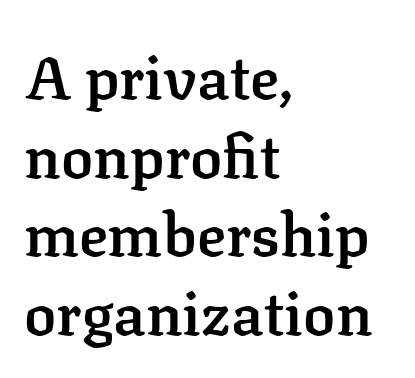
Which margin do the lines hug? The left one — the right edge is uneven. Bare-footed words on every line. The text was rendered using a seriffed face with decorative stroke endings. Vertical spacing — default. A typesetter would call this zero additional tracking.
